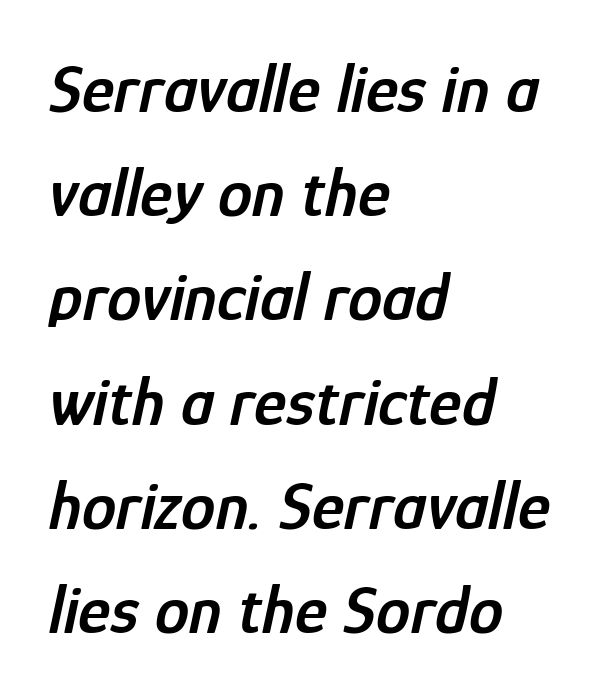
Q: Is the text bold? A: Semi-bold.
Q: Is the text italic (slanted)? A: Yes, it leans right by about 12 degrees.
Q: Is the text underlined? A: No.
Q: How is the paragraph aligned? A: Left-aligned.
Q: Is the spacing between letters normal or unusually wide? A: Normal.
Q: Is the spacing between lines tight, normal or loose? A: Normal.
Q: Width (condensed, normal, or wide)? A: Condensed.
Q: Stroke contrast? A: Low.
Q: x-height? A: Medium.
Q: Monospaced? A: No.
